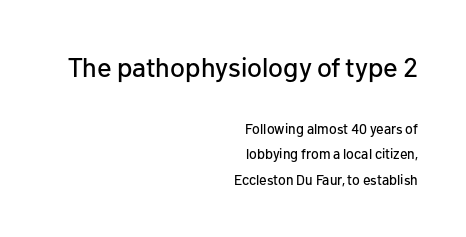
The image shows 27 px text type, upright; set right-aligned, line spacing 1.82x, normal letter spacing, not underlined; the first (top) block is 1.93x larger.
